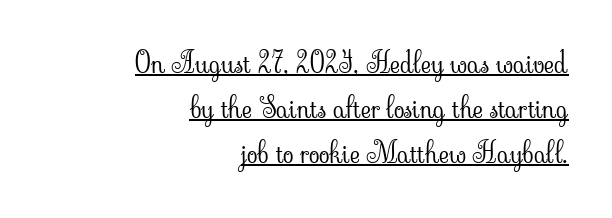
Q: Is the text bold? A: No.
Q: Is the text italic (slanted)? A: No, it is upright.
Q: Is the typeface a serif or a sans-serif typeface? A: Serif.
Q: Is the text underlined? A: Yes.
Q: How is the paragraph aligned? A: Right-aligned.
Q: Is the spacing between letters normal or unusually wide? A: Normal.
Q: Is the spacing between lines tight, normal or loose? A: Normal.
Q: Width (condensed, normal, or wide)? A: Normal.
Q: Stroke contrast? A: Low.
Q: x-height? A: Small.
Q: Monospaced? A: No.
